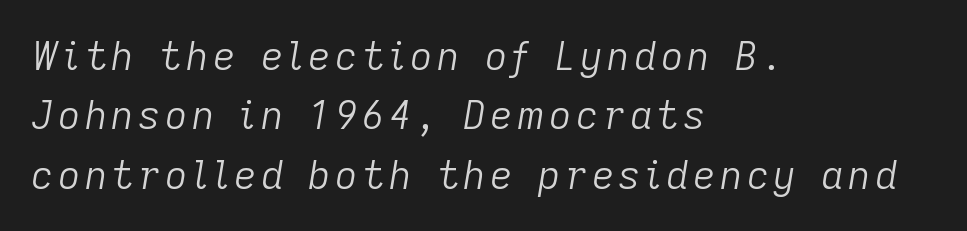
Quick note: underline off. The font sits on the lighter half of the weight spectrum, regular included. If you drew a ruler down the left edge, every line would touch it. Students, observe: this is what conventionally led text looks like. Looking at the ascenders, they clearly lean.
